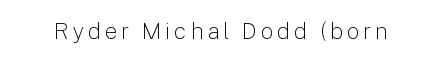
The image shows 23 px text type, upright; set not underlined.
